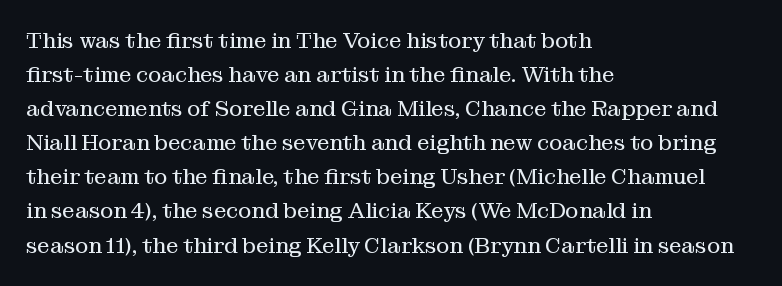
The image shows 22 px text type, upright; set left-aligned, normal line spacing (1.55x), normal letter spacing, not underlined.
